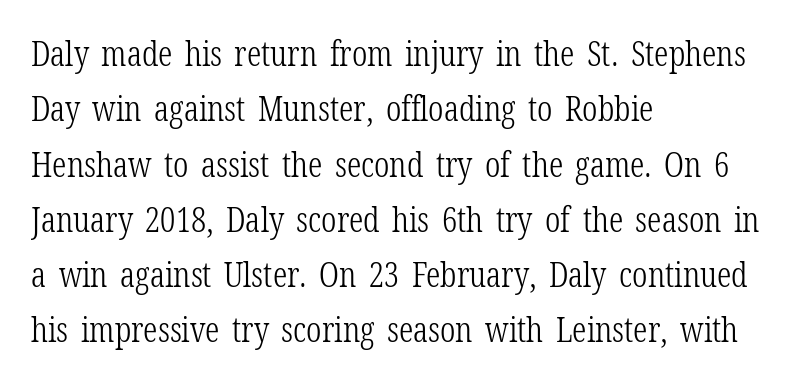
The image shows 35 px light, condensed serif type, upright; set left-aligned, normal line spacing (1.58x), normal letter spacing, not underlined; low stroke contrast and a medium x-height.
